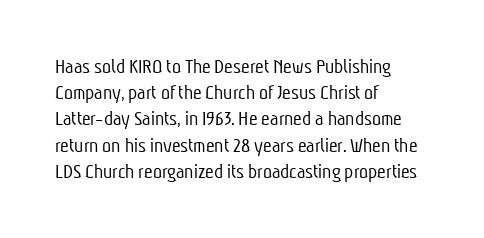
Q: Is the text bold? A: No.
Q: Is the text underlined? A: No.
Q: How is the paragraph aligned? A: Left-aligned.
Q: Is the spacing between letters normal or unusually wide? A: Normal.
Q: Is the spacing between lines tight, normal or loose? A: Normal.
